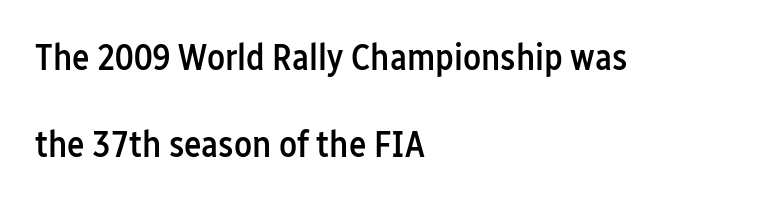
{"serif": "no", "italic": "no", "bold": "semi", "weight": "semibold", "width": "condensed", "stroke_contrast": "low", "x_height": "medium", "monospaced": "no", "underline": "no", "align": "left", "line_spacing": "loose", "line_spacing_ratio": 2.35, "letter_spacing": "normal", "letter_spacing_em": 0.0, "glyph_px": 37}
